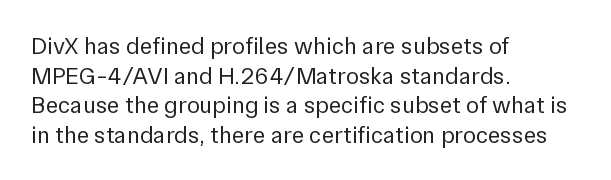
The image shows 24 px text type, upright; set left-aligned, line spacing 1.23x, normal letter spacing, not underlined.
